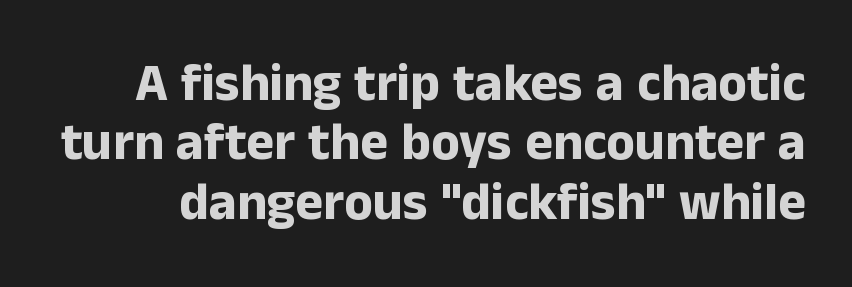
The image shows 53 px bold sans-serif type, upright; set tight line spacing (1.12x), normal letter spacing, not underlined; low stroke contrast and a medium x-height.
